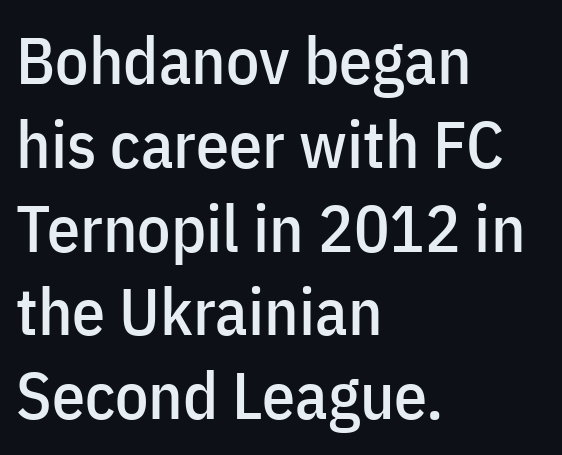
{"serif": "no", "italic": "no", "width": "condensed", "stroke_contrast": "low", "x_height": "medium", "monospaced": "no", "underline": "no", "align": "left", "line_spacing": "normal", "line_spacing_ratio": 1.27, "letter_spacing": "normal", "letter_spacing_em": 0.0, "glyph_px": 66}
